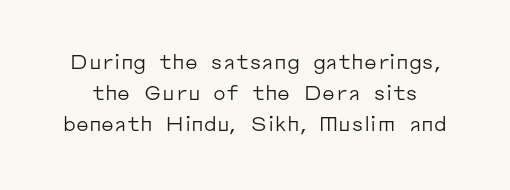
Vertically, the passage feels balanced, rows spaced as you'd expect. Compared with typical body copy, the letter spacing here is the same. Unlike italic type, these characters show no tilt at all. The font is comparable to plain body text, perhaps lighter.
